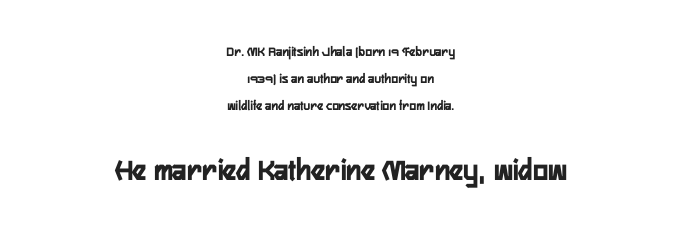
Do the characters align in a grid? No, the font is proportional. Upright lettering throughout. The line texture is even and compact thanks to regular tracking. The designer went with a sans here, leaving each stem footless. Whoever set this made the second block the dominant, larger element.
